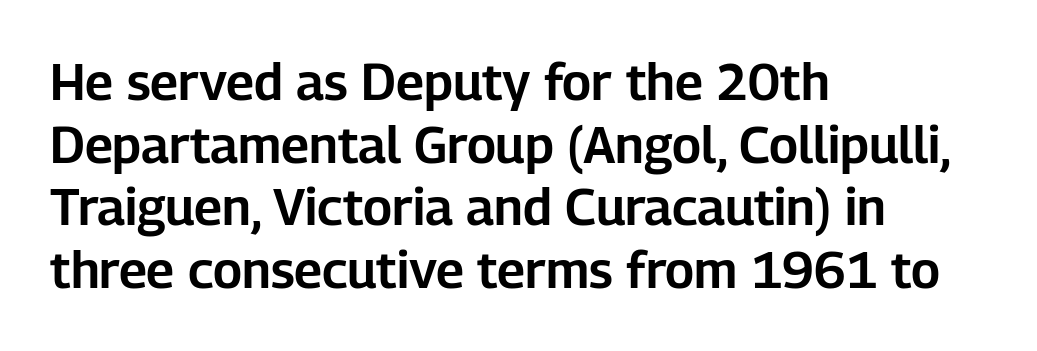
The passage shown is typed in a proportional face where columns would drift. Does the lettering tilt? It doesn't — this is upright. This sample is left-justified, so line endings fall wherever the words run out. No extra tracking has been applied to these lines. Only glyphs here, with clear space below each row. Serifs: no, the terminals of the letterforms are clean.
